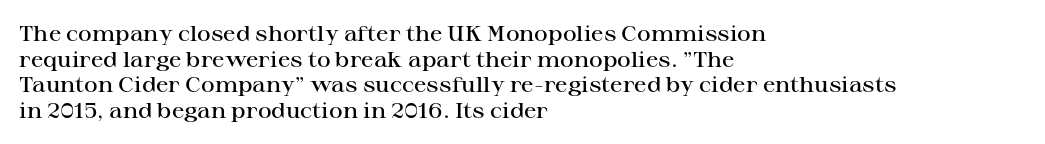
The image shows 21 px text type, upright; set left-aligned, line spacing 1.22x, normal letter spacing, not underlined.
